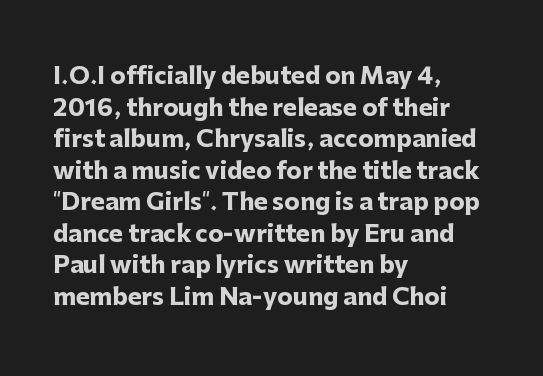
One glance says typical: line gaps are just what's usual. The letters stand upright; this is a roman face. These lines stack with their left ends in a neat column. Bold? Absolutely — the strokes are thick and heavy.
